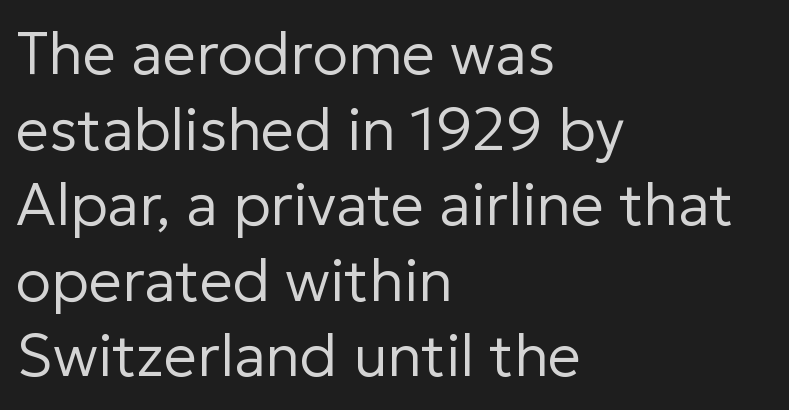
One-word summary of the alignment: left. Clear beneath every line of the passage. The passage shown has conventional tracking throughout. The font sits on the lighter half of the weight spectrum, regular included.
